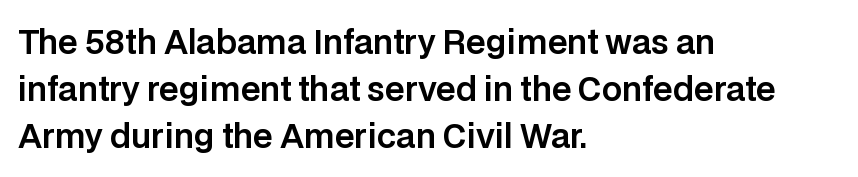
Looks like regular typesetting: each glyph gets only the width it needs. A typesetter would mark this as roman, not italic. Line beginnings align vertically; line endings do not. This sample uses plain, unmodified letter spacing. Normally led — the rows are evenly, conventionally spaced. Unmarked baselines from the first word to the last.
